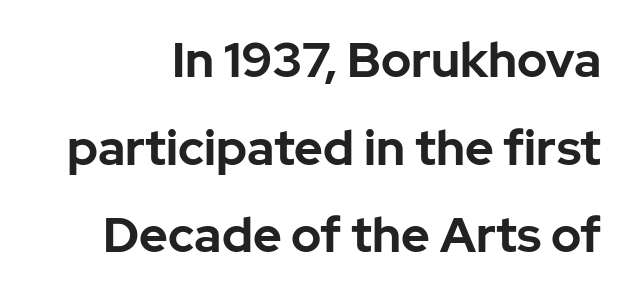
The image shows 49 px bold sans-serif type, upright; set line spacing 1.79x, normal letter spacing, not underlined; low stroke contrast and a medium x-height.
